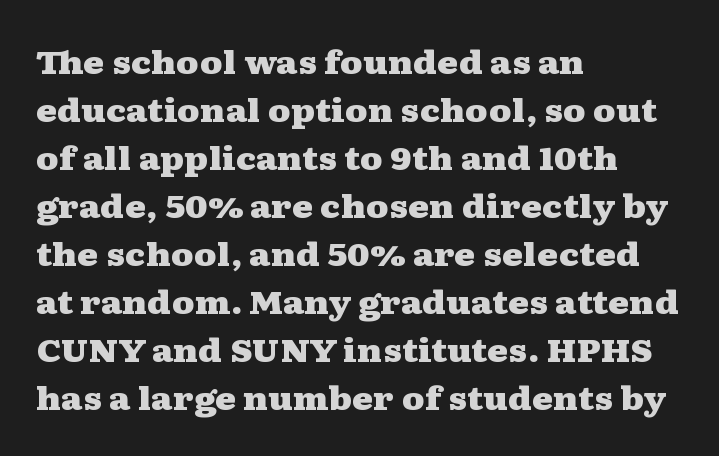
{"serif": "yes", "italic": "no", "bold": "yes", "weight": "heavy", "width": "wide", "stroke_contrast": "medium", "x_height": "medium", "monospaced": "no", "underline": "no", "align": "left", "line_spacing": "normal", "line_spacing_ratio": 1.5, "letter_spacing": "normal", "letter_spacing_em": 0.0, "glyph_px": 32}
